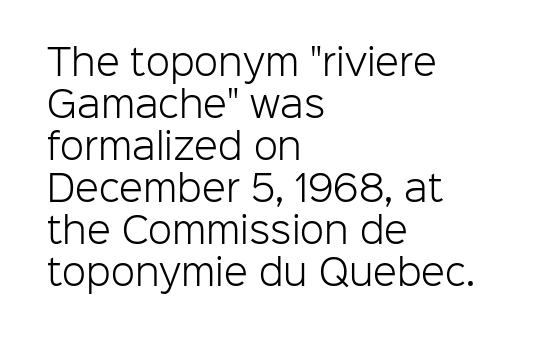
The image shows 35 px light sans-serif type, upright; set left-aligned, line spacing 1.2x, normal letter spacing, not underlined; low stroke contrast and a medium x-height.
